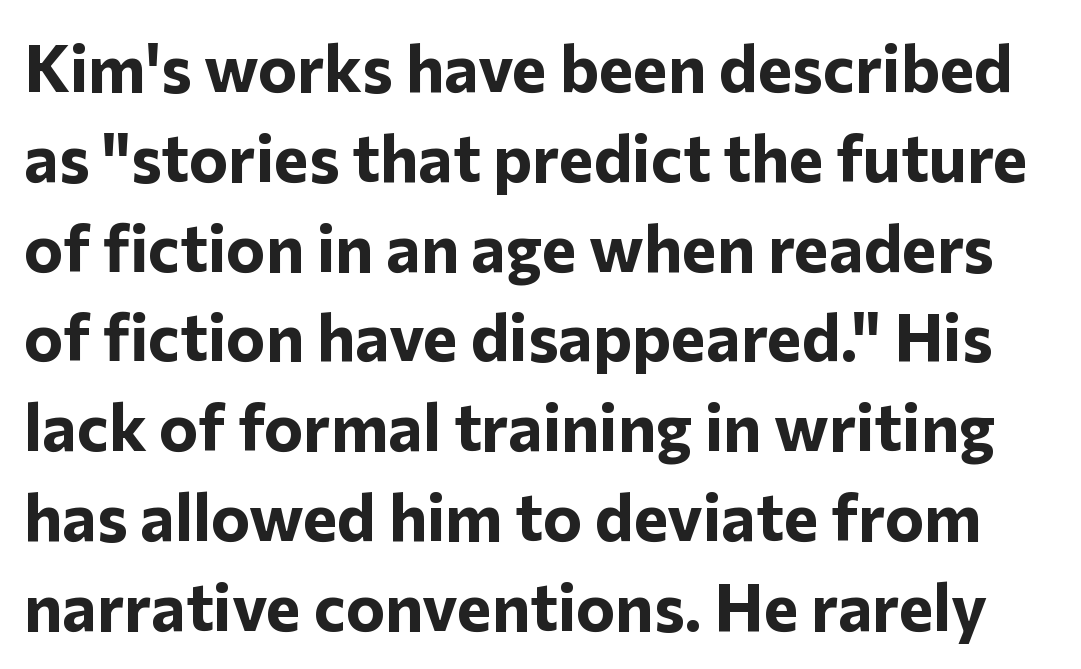
Q: Is the text bold? A: Yes.
Q: Is the text italic (slanted)? A: No, it is upright.
Q: Is the typeface a serif or a sans-serif typeface? A: Sans-serif.
Q: Is the text underlined? A: No.
Q: Is the spacing between letters normal or unusually wide? A: Normal.
Q: Is the spacing between lines tight, normal or loose? A: Normal.
Q: Width (condensed, normal, or wide)? A: Normal.
Q: Stroke contrast? A: Low.
Q: x-height? A: Medium.
Q: Monospaced? A: No.
